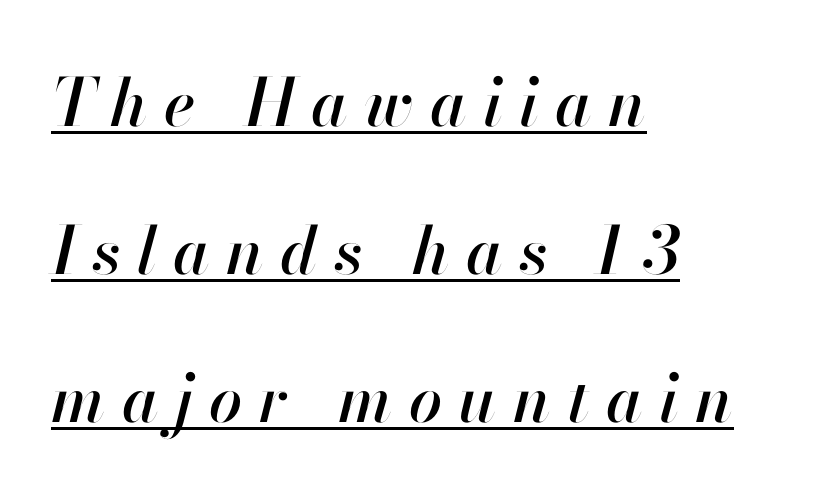
Q: Is the text italic (slanted)? A: Yes, it leans right by about 13 degrees.
Q: Is the text underlined? A: Yes.
Q: How is the paragraph aligned? A: Left-aligned.
Q: Is the spacing between letters normal or unusually wide? A: Unusually wide.
Q: Is the spacing between lines tight, normal or loose? A: Loose.
Q: Width (condensed, normal, or wide)? A: Normal.
Q: Stroke contrast? A: High.
Q: x-height? A: Small.
Q: Monospaced? A: No.
